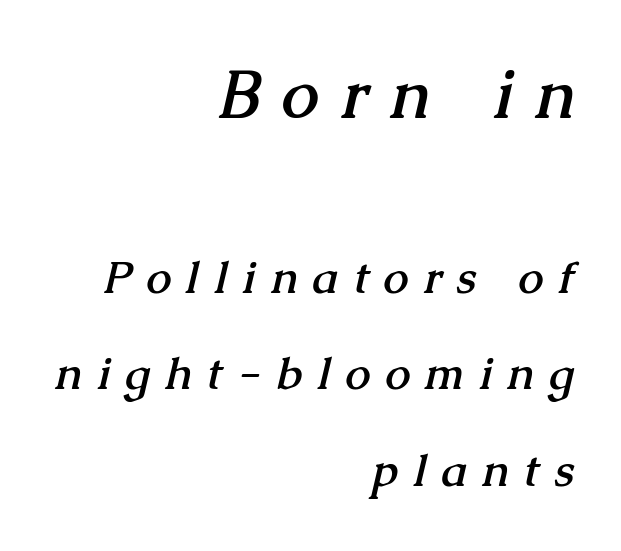
Someone cranked the tracking dial way up on this one. Stroke terminals: seriffed. Notice how thick the strokes are: this is what a full bold looks like. The block of text is sparse from top to bottom, with ample space between rows. Is the block centered? No — it sits flush against the right margin.
